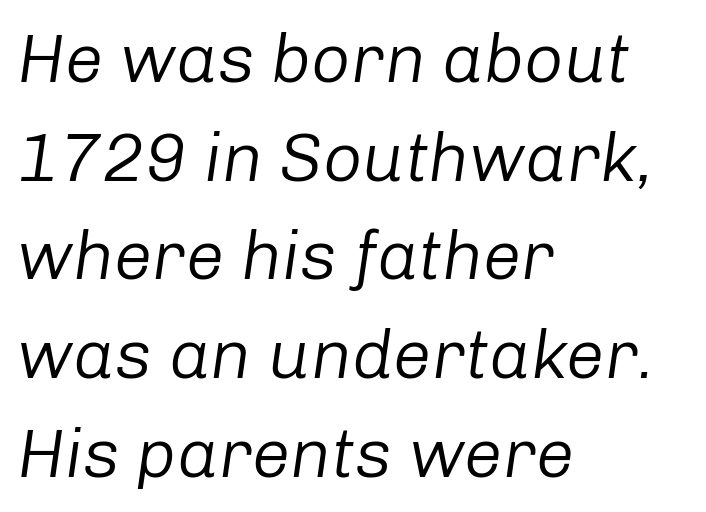
Q: Is the text bold? A: No.
Q: Is the text italic (slanted)? A: Yes, it leans right by about 8 degrees.
Q: Is the text underlined? A: No.
Q: How is the paragraph aligned? A: Left-aligned.
Q: Is the spacing between letters normal or unusually wide? A: Normal.
Q: Is the spacing between lines tight, normal or loose? A: Normal.
Q: Width (condensed, normal, or wide)? A: Normal.
Q: Stroke contrast? A: Low.
Q: x-height? A: Medium.
Q: Monospaced? A: No.
